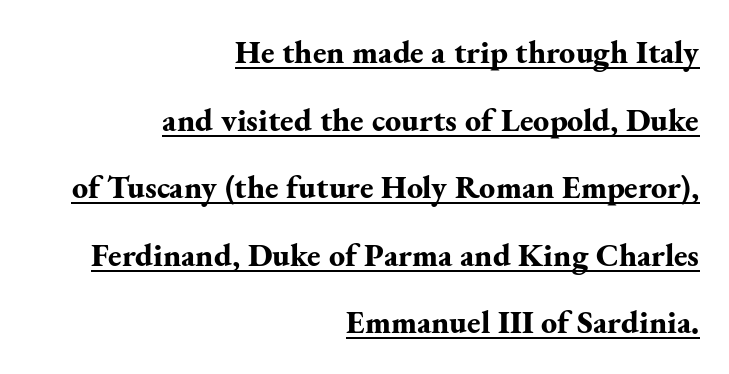
{"serif": "yes", "italic": "no", "bold": "yes", "weight": "bold", "width": "normal", "stroke_contrast": "medium", "x_height": "small", "monospaced": "no", "underline": "yes", "align": "right", "line_spacing": "loose", "line_spacing_ratio": 2.11, "letter_spacing": "normal", "letter_spacing_em": 0.0, "glyph_px": 32}
